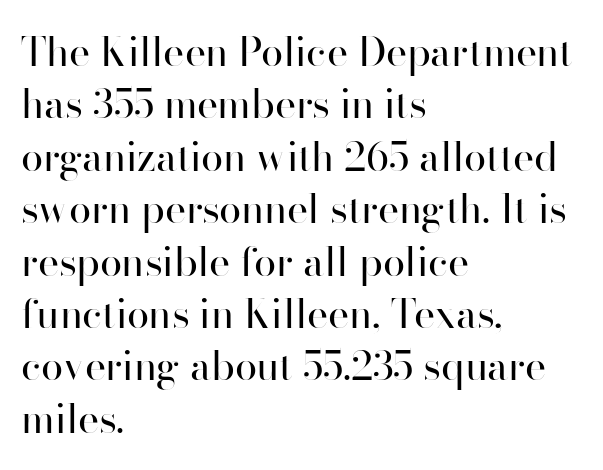
The image shows 40 px regular-weight sans-serif type, upright; set left-aligned, normal line spacing (1.31x), normal letter spacing, not underlined; high stroke contrast and a small x-height.
